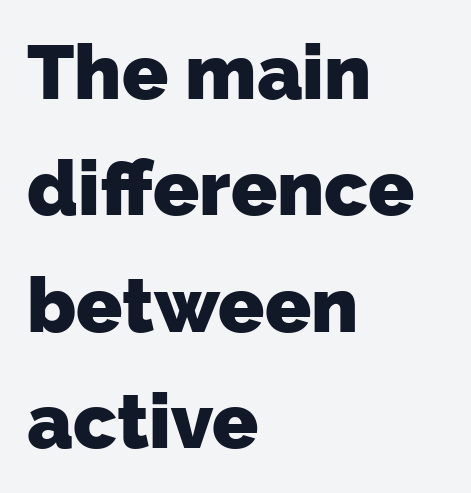
Evenly set lines give the paragraph a standard silhouette. The face used here is proportionally spaced, like ordinary book or web type. The horizontal fit of the characters is conventional and even. Heavy, bold letterforms.
